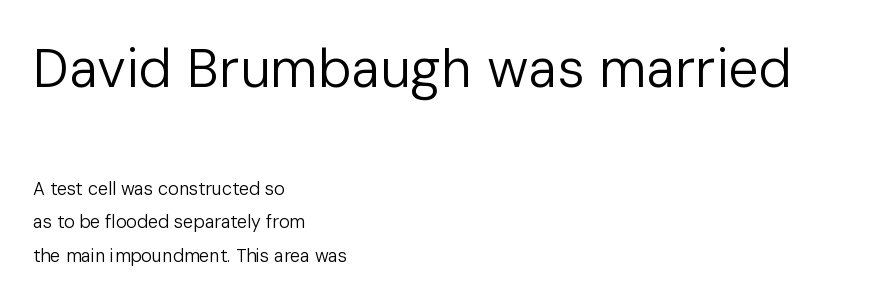
{"serif": "no", "italic": "no", "bold": "no", "weight": "regular", "width": "normal", "stroke_contrast": "low", "x_height": "medium", "monospaced": "no", "underline": "no", "align": "left", "line_spacing_ratio": 1.86, "letter_spacing": "normal", "letter_spacing_em": 0.0, "larger_block": "first", "size_ratio": 3.0, "glyph_px": 54}
